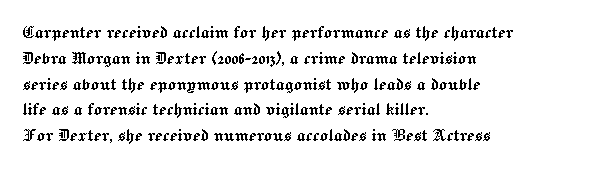
The image shows 21 px text type, upright; set left-aligned, line spacing 1.23x, normal letter spacing, not underlined.
